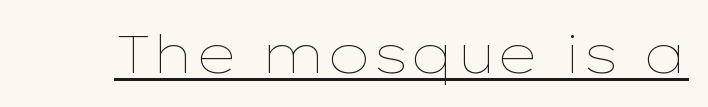
{"italic": "no", "bold": "no", "weight": "thin", "width": "wide", "stroke_contrast": "low", "x_height": "medium", "monospaced": "no", "underline": "yes", "letter_spacing": "normal", "letter_spacing_em": 0.0, "glyph_px": 53}
